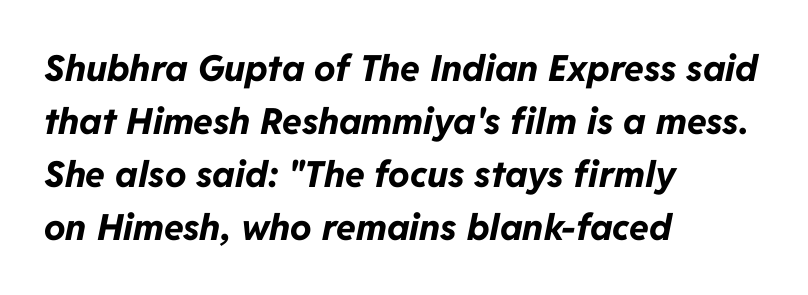
{"italic": "yes", "lean": "right", "slant_degrees": 11, "bold": "yes", "weight": "bold", "width": "normal", "stroke_contrast": "low", "x_height": "medium", "monospaced": "no", "underline": "no", "align": "left", "line_spacing": "normal", "line_spacing_ratio": 1.47, "letter_spacing": "normal", "letter_spacing_em": 0.0, "glyph_px": 36}
